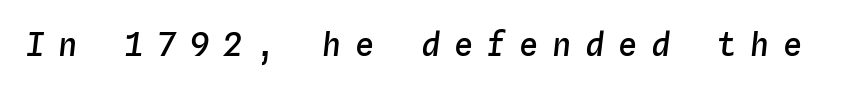
{"italic": "yes", "lean": "right", "slant_degrees": 4, "bold": "semi", "weight": "semibold", "width": "normal", "stroke_contrast": "low", "x_height": "medium", "monospaced": "yes", "underline": "no", "letter_spacing": "wide", "letter_spacing_em": 0.43, "glyph_px": 32}
